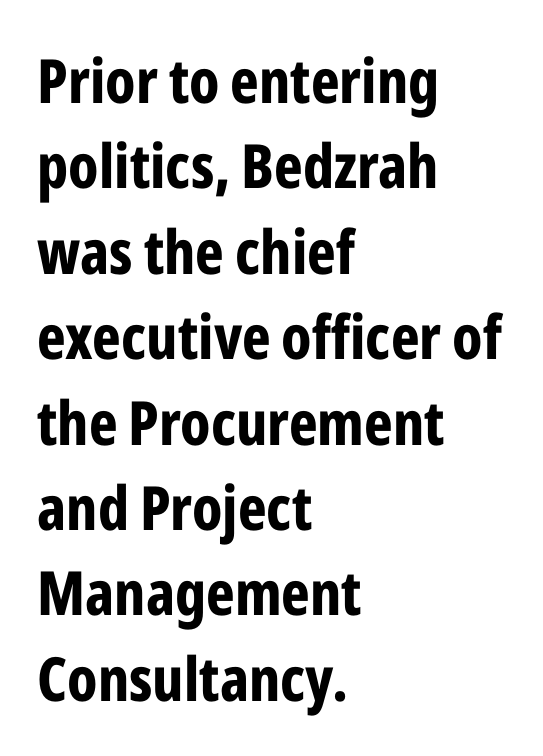
Q: Is the text bold? A: Yes.
Q: Is the text italic (slanted)? A: No, it is upright.
Q: Is the typeface a serif or a sans-serif typeface? A: Sans-serif.
Q: Is the text underlined? A: No.
Q: How is the paragraph aligned? A: Left-aligned.
Q: Is the spacing between letters normal or unusually wide? A: Normal.
Q: Is the spacing between lines tight, normal or loose? A: Normal.
Q: Width (condensed, normal, or wide)? A: Condensed.
Q: Stroke contrast? A: Low.
Q: x-height? A: Medium.
Q: Monospaced? A: No.
